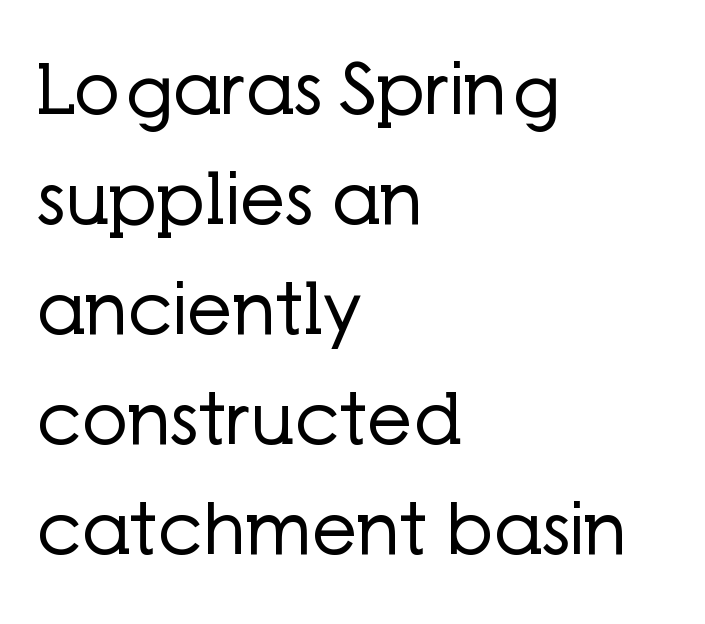
Q: Is the text bold? A: No.
Q: Is the text italic (slanted)? A: No, it is upright.
Q: Is the typeface a serif or a sans-serif typeface? A: Sans-serif.
Q: Is the text underlined? A: No.
Q: How is the paragraph aligned? A: Left-aligned.
Q: Is the spacing between letters normal or unusually wide? A: Normal.
Q: Is the spacing between lines tight, normal or loose? A: Normal.
Q: Width (condensed, normal, or wide)? A: Normal.
Q: Stroke contrast? A: Low.
Q: x-height? A: Medium.
Q: Monospaced? A: No.
